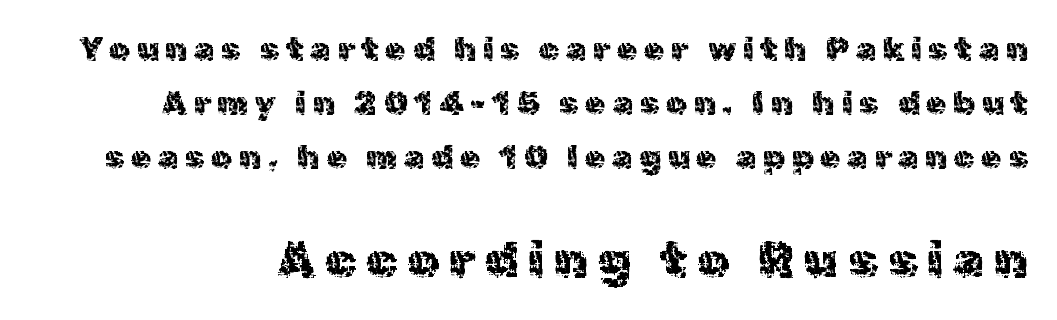
{"serif": "no", "italic": "no", "width": "normal", "x_height": "medium", "monospaced": "no", "underline": "no", "line_spacing": "normal", "line_spacing_ratio": 1.63, "letter_spacing": "wide", "letter_spacing_em": 0.2, "larger_block": "second", "size_ratio": 1.52, "glyph_px": 50}
